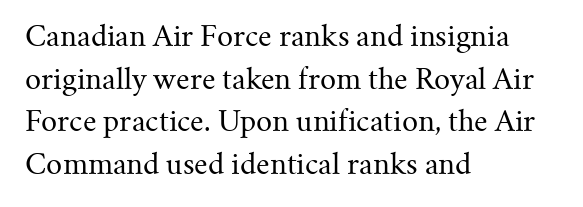
The image shows 28 px regular-weight serif type, upright; set left-aligned, normal line spacing (1.52x), normal letter spacing, not underlined; medium stroke contrast and a small x-height.
